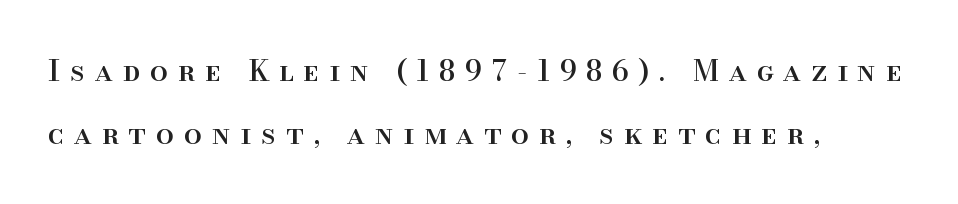
Q: Is the text italic (slanted)? A: No, it is upright.
Q: Is the typeface a serif or a sans-serif typeface? A: Serif.
Q: Is the text underlined? A: No.
Q: How is the paragraph aligned? A: Left-aligned.
Q: Is the spacing between letters normal or unusually wide? A: Unusually wide.
Q: Is the spacing between lines tight, normal or loose? A: Loose.
Q: Width (condensed, normal, or wide)? A: Normal.
Q: Stroke contrast? A: High.
Q: x-height? A: Small.
Q: Monospaced? A: No.
